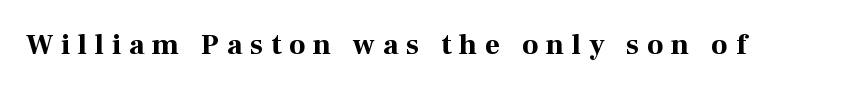
Notice how the stems are strictly vertical — no italics here. To sum up the face: it has serifs. Set as a true bold cut, around the 700 mark. Display-style spreading of the glyphs; the letterfit is very open. Looks like regular typesetting: each glyph gets only the width it needs. Glance below the letters and you will spot only blank space.
